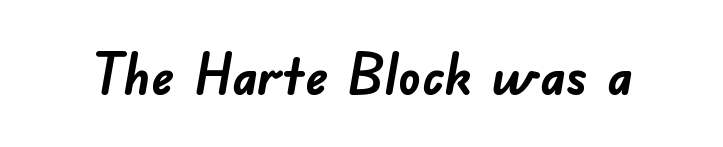
Emphasis by weight is at full strength: bold. Serifs: no, the terminals of the letterforms are clean. This sample has the flowing, uneven cadence of proportional lettering. Nobody touched the tracking dial on this one. A clean baseline with only descenders dipping below it.
